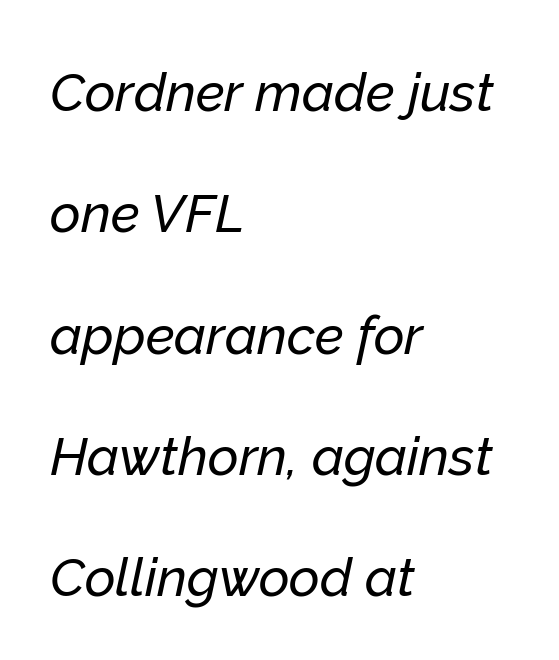
The image shows 53 px text type, italic (leaning right); set left-aligned, loose line spacing (2.29x), normal letter spacing, not underlined; low stroke contrast and a medium x-height.
